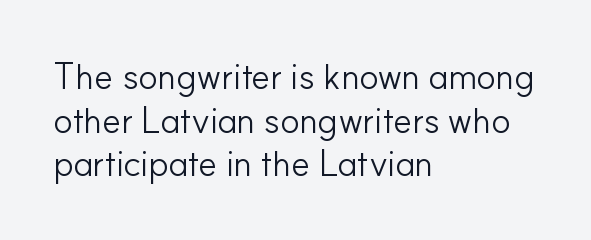
Nothing unusual about the tracking: characters are spaced as the font intends. Is this a fixed-width face? No — the glyphs have proportional, varying widths. The face used here is a sans, in the tradition of grotesques and geometrics. Clear beneath every line of the passage. Does the copy run flush right? No — it runs flush left.
